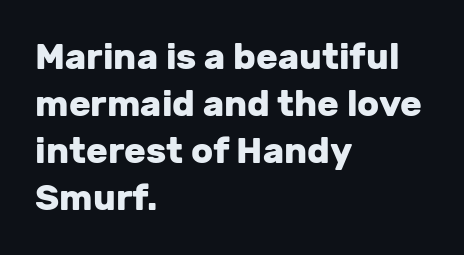
Q: Is the text bold? A: Yes.
Q: Is the text italic (slanted)? A: No, it is upright.
Q: Is the typeface a serif or a sans-serif typeface? A: Sans-serif.
Q: Is the text underlined? A: No.
Q: How is the paragraph aligned? A: Left-aligned.
Q: Is the spacing between letters normal or unusually wide? A: Normal.
Q: Is the spacing between lines tight, normal or loose? A: Normal.
Q: Width (condensed, normal, or wide)? A: Normal.
Q: Stroke contrast? A: Low.
Q: x-height? A: Medium.
Q: Monospaced? A: No.
